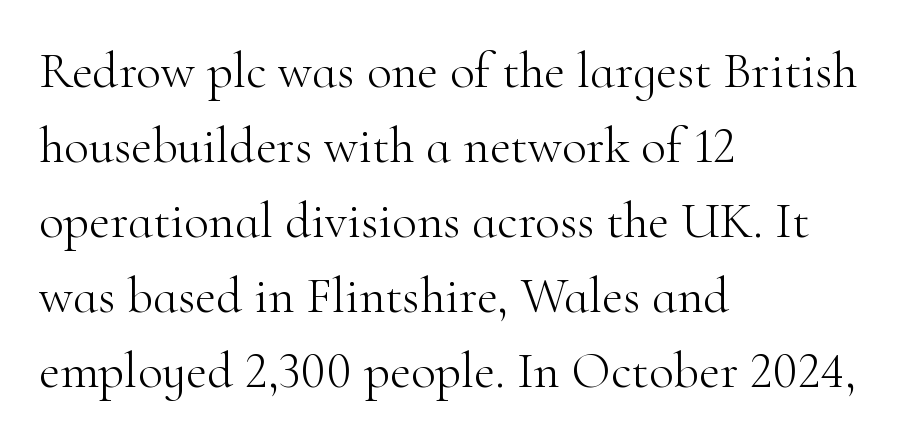
Q: Is the text bold? A: No.
Q: Is the text italic (slanted)? A: No, it is upright.
Q: Is the typeface a serif or a sans-serif typeface? A: Serif.
Q: Is the text underlined? A: No.
Q: How is the paragraph aligned? A: Left-aligned.
Q: Is the spacing between letters normal or unusually wide? A: Normal.
Q: Is the spacing between lines tight, normal or loose? A: Normal.
Q: Width (condensed, normal, or wide)? A: Normal.
Q: Stroke contrast? A: High.
Q: x-height? A: Small.
Q: Monospaced? A: No.
